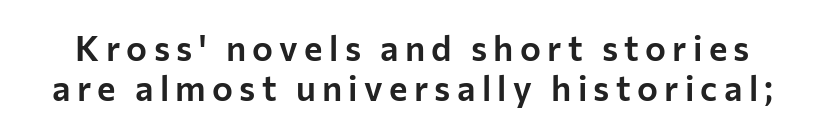
The image shows 35 px sans-serif type, upright; set tight line spacing (1.14x), not underlined; low stroke contrast and a medium x-height.
